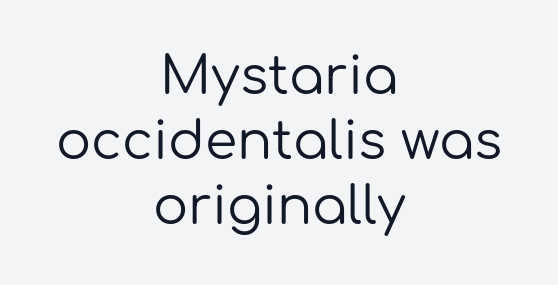
Think of a printed novel: that variable character pitch is what you see here. Line starts and ends both wander, symmetrically. Honestly, the row spacing looks completely unremarkable. The lettering stays uniformly vertical, giving the passage a roman look. Summary of weight: not heavy and not bold. The font family rendered here belongs to the sans-serif group.
